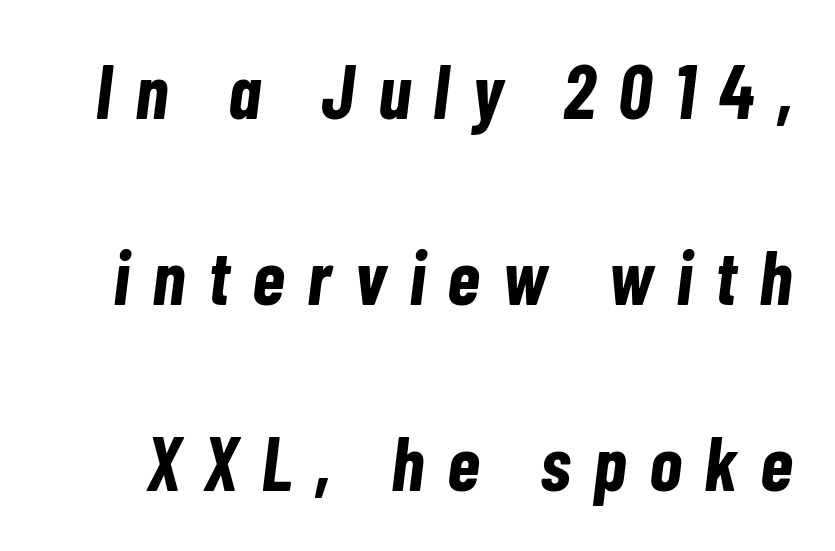
You could only call the tracking loose — the letters float apart. Bold? Absolutely — the strokes are thick and heavy. Letters rest on an invisible, unmarked baseline. The letters advance in unequal steps, a hallmark of proportional type. This sample uses an oblique cut, with every glyph tilted off the vertical.
